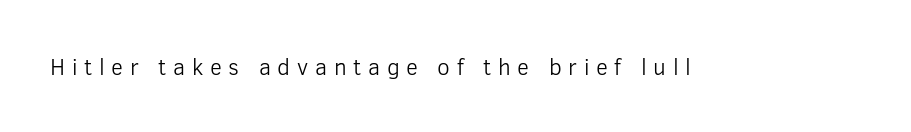
The image shows 23 px text type, upright; set unusually wide letter spacing (+0.29 em), not underlined.
